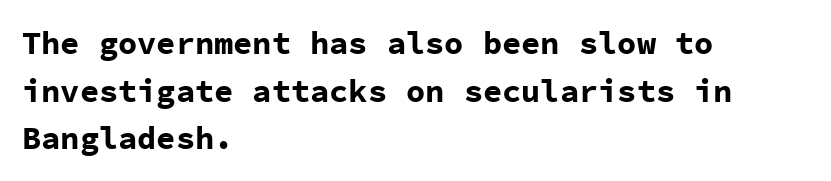
{"serif": "no", "italic": "no", "bold": "yes", "weight": "bold", "width": "normal", "stroke_contrast": "low", "x_height": "medium", "monospaced": "yes", "underline": "no", "align": "left", "line_spacing": "normal", "line_spacing_ratio": 1.49, "letter_spacing": "normal", "letter_spacing_em": 0.0, "glyph_px": 32}
